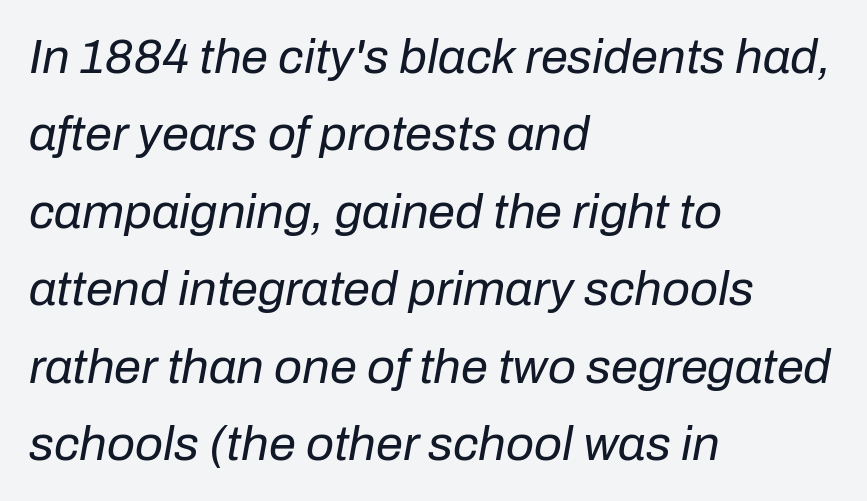
Think of a printed novel: that variable character pitch is what you see here. An italicized treatment has been applied to the whole sample. These lines are set flush left with a ragged right edge. Leading: standard. The passage shown has conventional tracking throughout. The space directly below the letters is spotless.
